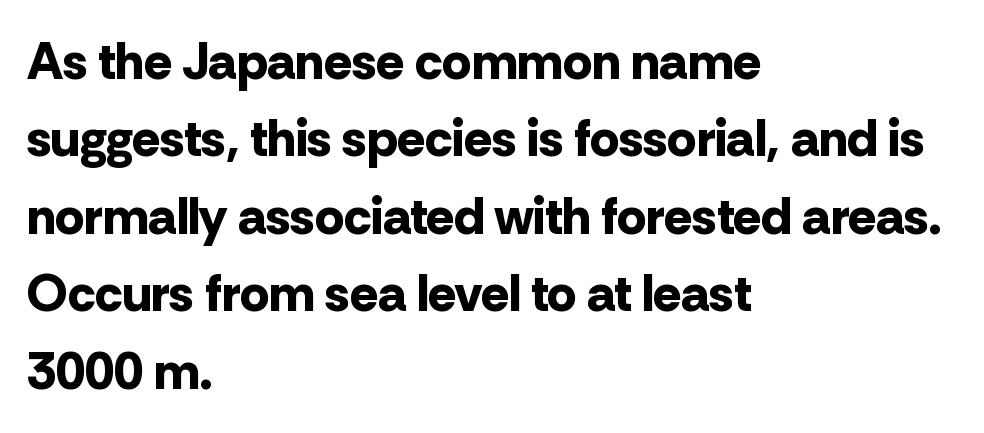
Q: Is the text bold? A: Yes.
Q: Is the text italic (slanted)? A: No, it is upright.
Q: Is the typeface a serif or a sans-serif typeface? A: Sans-serif.
Q: Is the text underlined? A: No.
Q: How is the paragraph aligned? A: Left-aligned.
Q: Is the spacing between letters normal or unusually wide? A: Normal.
Q: Is the spacing between lines tight, normal or loose? A: Normal.
Q: Width (condensed, normal, or wide)? A: Normal.
Q: Stroke contrast? A: Low.
Q: x-height? A: Medium.
Q: Monospaced? A: No.
